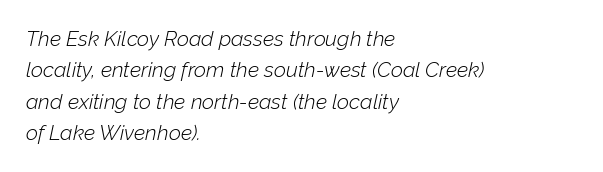
Q: Is the text bold? A: No.
Q: Is the text italic (slanted)? A: Yes, it leans right by about 12 degrees.
Q: Is the text underlined? A: No.
Q: How is the paragraph aligned? A: Left-aligned.
Q: Is the spacing between letters normal or unusually wide? A: Normal.
Q: Is the spacing between lines tight, normal or loose? A: Normal.
